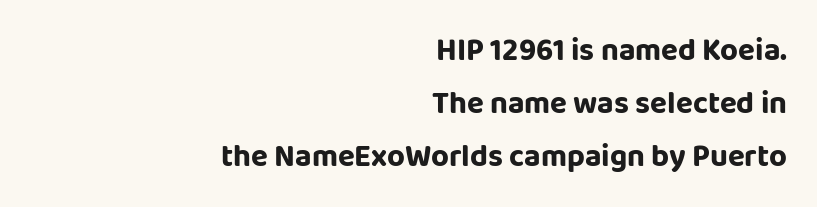
The image shows 31 px sans-serif type, upright; set right-aligned, line spacing 1.71x, normal letter spacing, not underlined; low stroke contrast and a large x-height.
